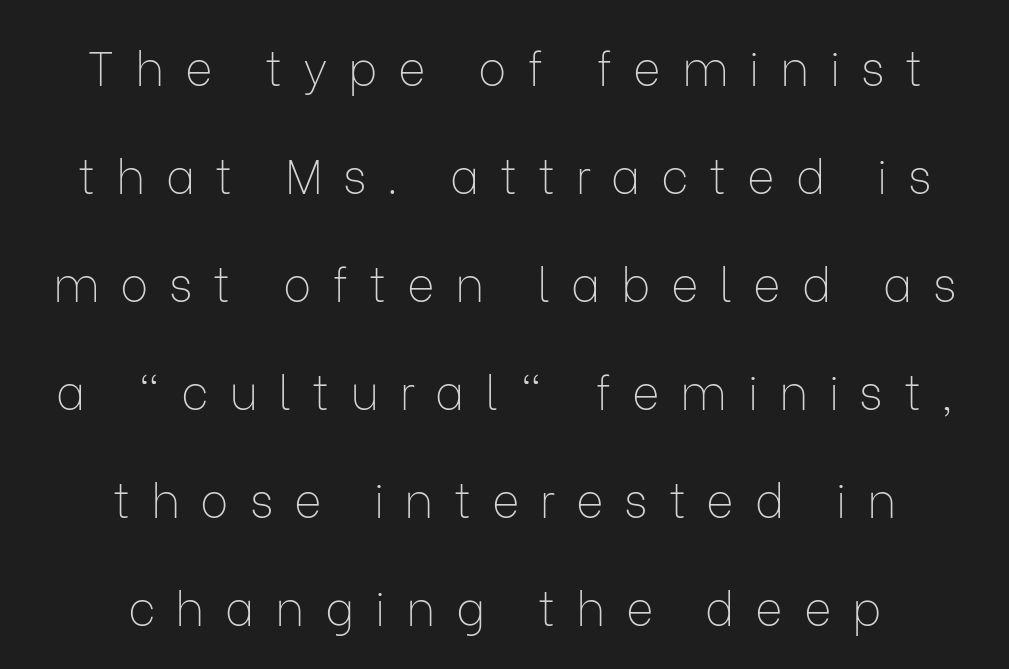
The image shows 47 px thin sans-serif type, upright; set centered, loose line spacing (2.3x), unusually wide letter spacing (+0.44 em), not underlined; low stroke contrast and a medium x-height.
